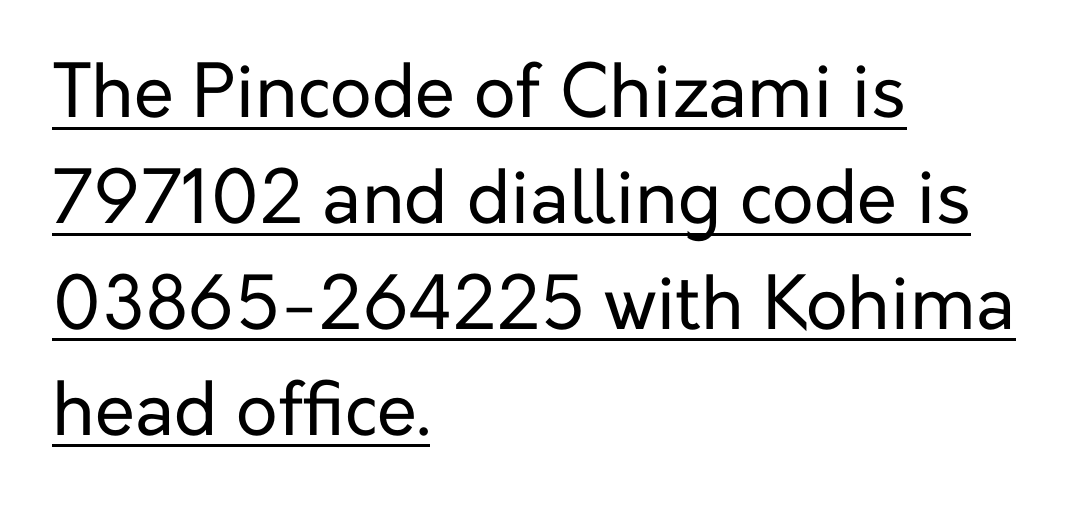
{"serif": "no", "italic": "no", "bold": "no", "weight": "regular", "width": "normal", "stroke_contrast": "low", "x_height": "medium", "monospaced": "no", "underline": "yes", "align": "left", "line_spacing": "normal", "line_spacing_ratio": 1.45, "letter_spacing": "normal", "letter_spacing_em": 0.0, "glyph_px": 73}
